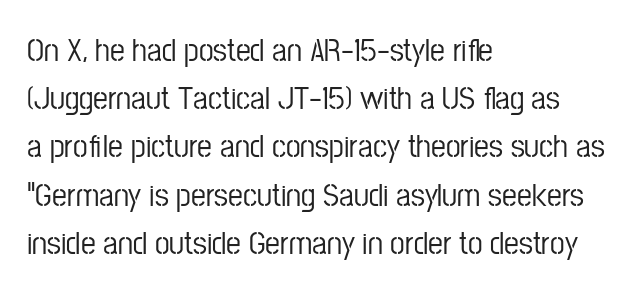
Q: Is the text italic (slanted)? A: No, it is upright.
Q: Is the typeface a serif or a sans-serif typeface? A: Sans-serif.
Q: Is the text underlined? A: No.
Q: How is the paragraph aligned? A: Left-aligned.
Q: Is the spacing between letters normal or unusually wide? A: Normal.
Q: Is the spacing between lines tight, normal or loose? A: Normal.
Q: Width (condensed, normal, or wide)? A: Condensed.
Q: Stroke contrast? A: Low.
Q: x-height? A: Medium.
Q: Monospaced? A: No.
